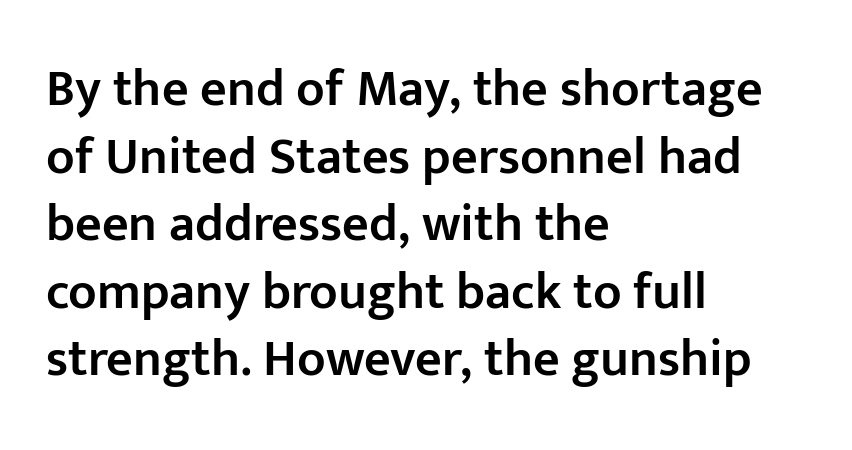
Unlike italic type, these characters show no tilt at all. In terms of leading, this rendering sits right in the middle. These lines are rendered in a variable-pitch font. What stands out about the letter spacing? Nothing — it is the standard amount. The specimen omits any rule beneath the text block's lines. Summary of weight: moderately heavy, a semibold.
